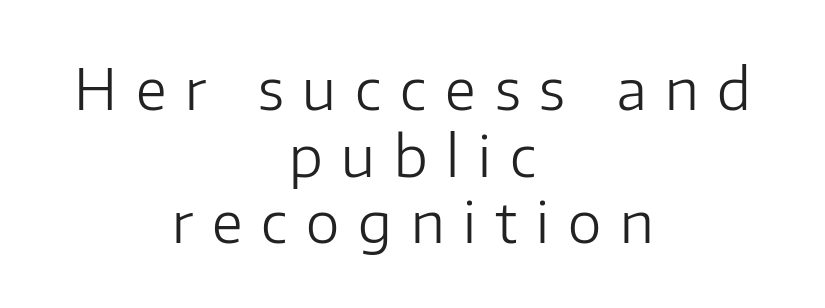
The typeface has the unassuming heft of standard copy or less. Between one letter and the next there's a generous, obvious gap. Unmarked baselines from the first word to the last. Every row of glyphs is offset so its center matches the block's center. I'd call this a sans setting — the letters go barefoot.
